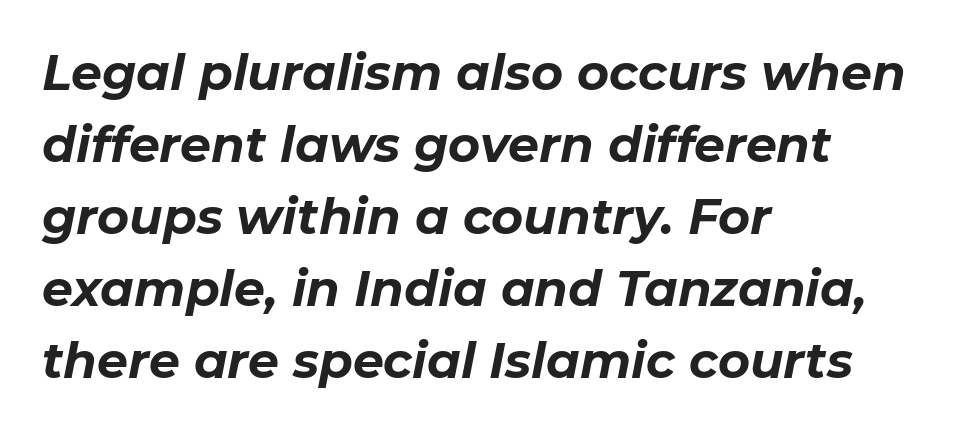
{"italic": "yes", "lean": "right", "slant_degrees": 11, "bold": "yes", "weight": "bold", "width": "normal", "stroke_contrast": "low", "x_height": "medium", "monospaced": "no", "underline": "no", "align": "left", "line_spacing": "normal", "line_spacing_ratio": 1.47, "letter_spacing": "normal", "letter_spacing_em": 0.0, "glyph_px": 49}
